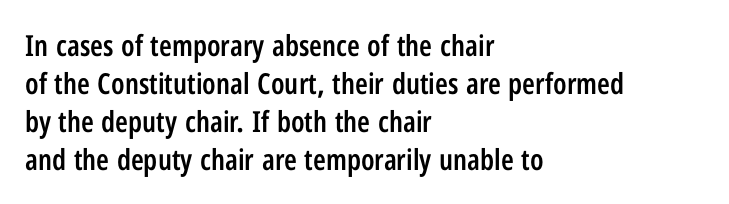
The image shows 29 px semibold, condensed sans-serif type, upright; set left-aligned, normal line spacing (1.31x), normal letter spacing, not underlined; low stroke contrast and a medium x-height.
